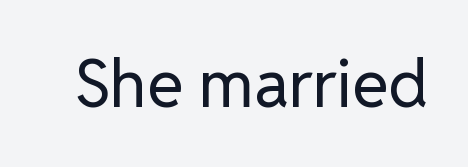
{"serif": "no", "italic": "no", "bold": "no", "weight": "regular", "width": "normal", "stroke_contrast": "low", "x_height": "medium", "monospaced": "no", "underline": "no", "letter_spacing": "normal", "letter_spacing_em": 0.0, "glyph_px": 66}
